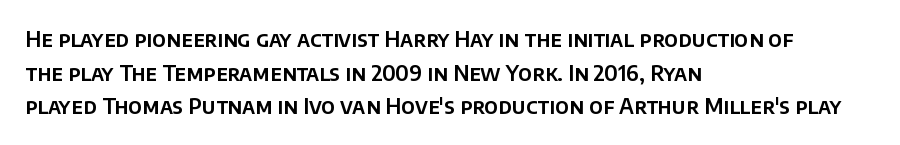
Between one letter and the next there's only the usual sliver of space. The baseline area is clear. Vertically, the passage feels balanced, rows spaced as you'd expect. This sample is left-justified, so line endings fall wherever the words run out.
